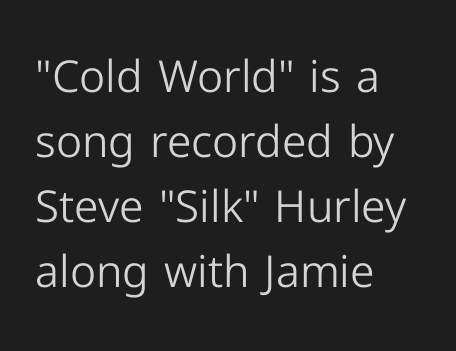
Weight: not bold — regular or lighter. The area under the type is left untouched. Nope, no serifs anywhere on these letters. Students, note that the glyphs here touch the page at normal intervals.
